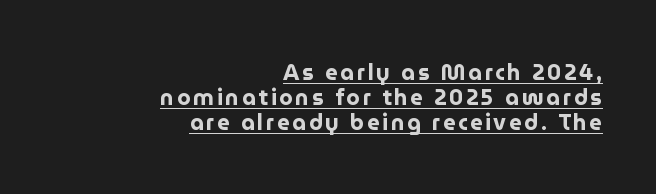
The image shows 22 px bold type, upright; set right-aligned, tight line spacing (1.13x), underlined.
